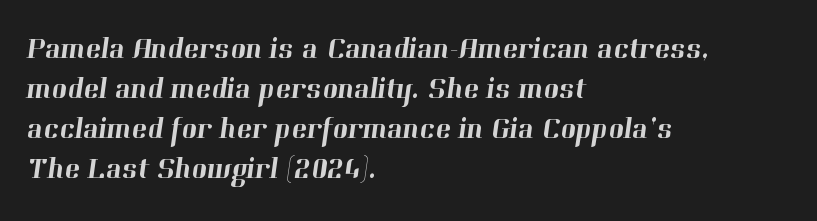
Q: Is the typeface a serif or a sans-serif typeface? A: Serif.
Q: Is the text underlined? A: No.
Q: How is the paragraph aligned? A: Left-aligned.
Q: Is the spacing between letters normal or unusually wide? A: Normal.
Q: Is the spacing between lines tight, normal or loose? A: Normal.
Q: Width (condensed, normal, or wide)? A: Normal.
Q: Stroke contrast? A: High.
Q: x-height? A: Medium.
Q: Monospaced? A: No.
